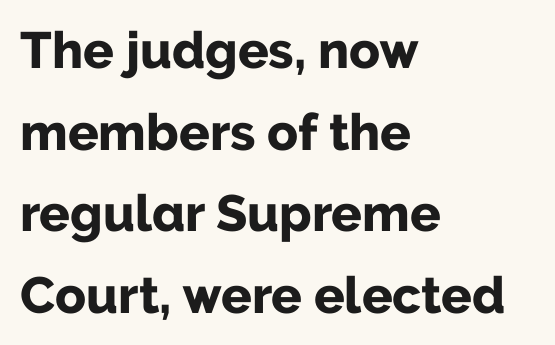
{"serif": "no", "italic": "no", "bold": "yes", "weight": "bold", "width": "normal", "stroke_contrast": "low", "x_height": "medium", "monospaced": "no", "underline": "no", "align": "left", "line_spacing": "normal", "line_spacing_ratio": 1.6, "letter_spacing": "normal", "letter_spacing_em": 0.0, "glyph_px": 51}
